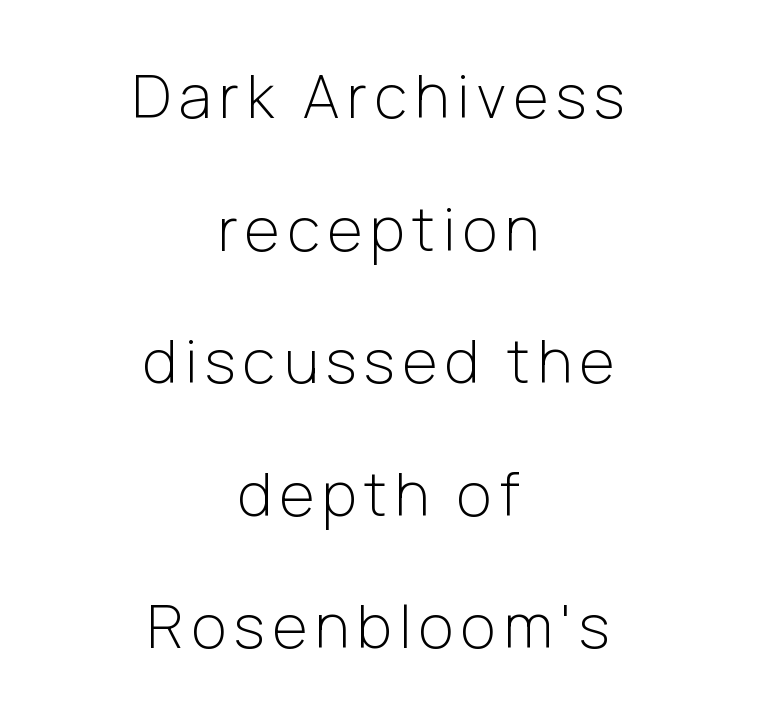
{"serif": "no", "italic": "no", "bold": "no", "weight": "light", "width": "normal", "stroke_contrast": "low", "x_height": "medium", "monospaced": "no", "underline": "no", "align": "center", "line_spacing": "loose", "line_spacing_ratio": 2.21, "glyph_px": 60}
